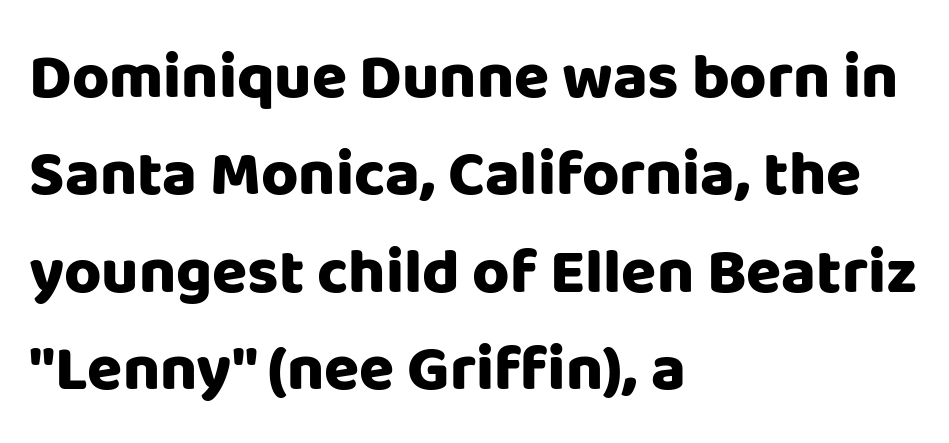
Q: Is the text bold? A: Yes.
Q: Is the text italic (slanted)? A: No, it is upright.
Q: Is the typeface a serif or a sans-serif typeface? A: Sans-serif.
Q: Is the text underlined? A: No.
Q: How is the paragraph aligned? A: Left-aligned.
Q: Is the spacing between letters normal or unusually wide? A: Normal.
Q: Is the spacing between lines tight, normal or loose? A: Normal.
Q: Width (condensed, normal, or wide)? A: Normal.
Q: Stroke contrast? A: Low.
Q: x-height? A: Large.
Q: Monospaced? A: No.
